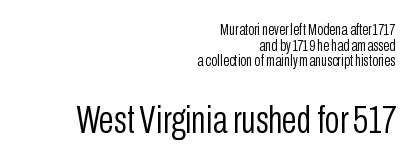
The image shows 39 px light, condensed sans-serif type, upright; set right-aligned, tight line spacing (0.98x), normal letter spacing, not underlined; the second (bottom) block is 2.44x larger; low stroke contrast and a medium x-height.
